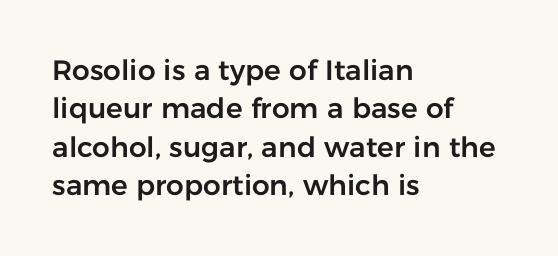
Each letter keeps its own natural width here, so spacing adapts to shape. Just letters on the line, the space beneath them empty. Reading down the column, the eye jumps a familiar distance to each next line. What stands out about the letter spacing? Nothing — it is the standard amount.
